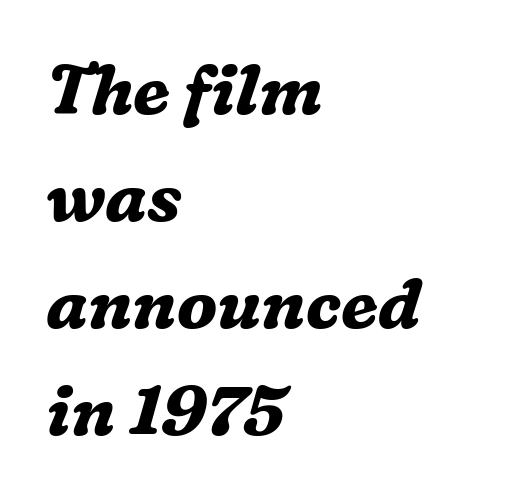
Check under the words: just untouched page. There is no visible air inserted between adjacent glyphs. Emphasis-style slanted type is in use. Heavy-handed strokes throughout: this text is bold. The vertical gap from one line to the next is medium. Serifs: yes, visible at the terminals of the letterforms.
